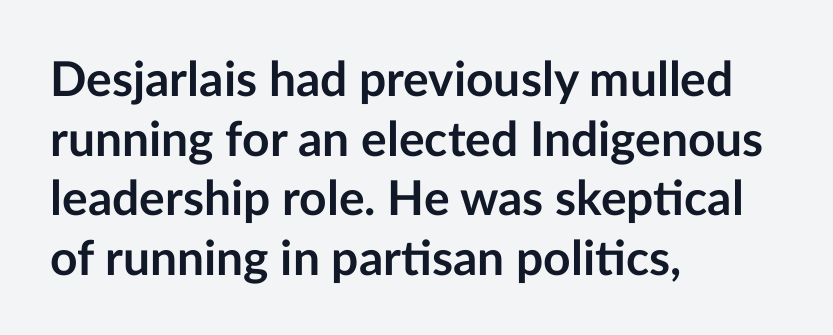
The image shows 48 px semibold sans-serif type, upright; set left-aligned, line spacing 1.24x, normal letter spacing, not underlined; low stroke contrast and a medium x-height.
